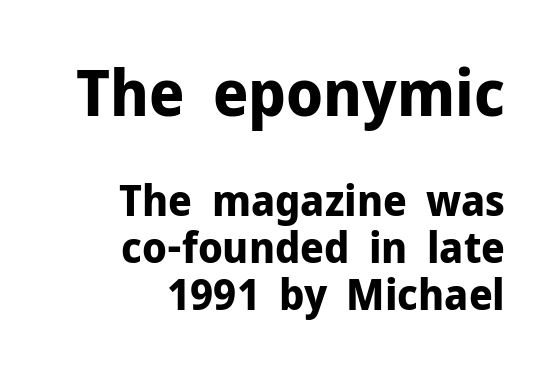
{"serif": "no", "italic": "no", "bold": "yes", "weight": "bold", "width": "normal", "stroke_contrast": "low", "x_height": "medium", "monospaced": "no", "underline": "no", "align": "right", "line_spacing": "tight", "line_spacing_ratio": 1.09, "letter_spacing": "normal", "letter_spacing_em": 0.0, "larger_block": "first", "size_ratio": 1.49, "glyph_px": 64}
